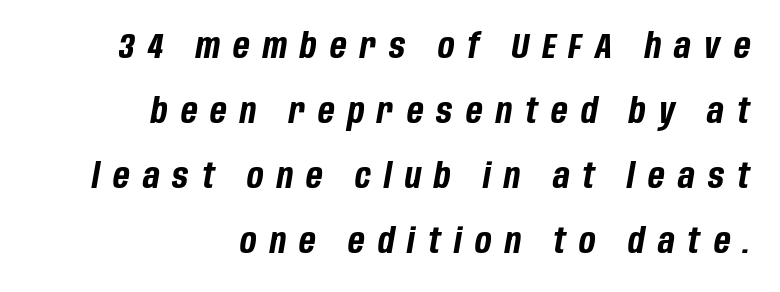
The image shows 34 px bold, condensed type, italic (leaning right); set right-aligned, loose line spacing (1.91x), unusually wide letter spacing (+0.39 em), not underlined; low stroke contrast and a large x-height.
